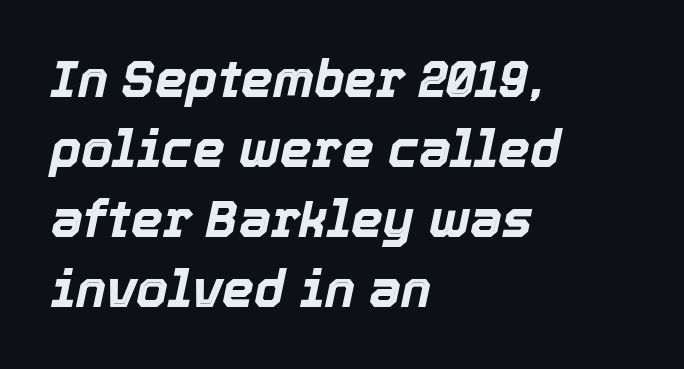
The image shows 51 px bold type, italic (leaning right); set left-aligned, normal line spacing (1.37x), normal letter spacing, not underlined; a medium x-height.
